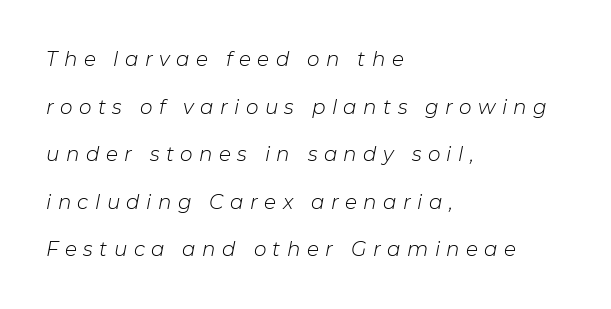
{"italic": "yes", "lean": "right", "slant_degrees": 11, "bold": "no", "underline": "no", "align": "left", "line_spacing": "loose", "line_spacing_ratio": 2.38, "letter_spacing": "wide", "letter_spacing_em": 0.32, "glyph_px": 20}
